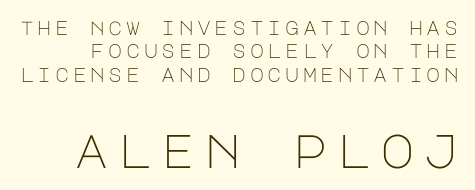
{"serif": "no", "italic": "no", "bold": "no", "weight": "light", "width": "normal", "stroke_contrast": "low", "x_height": "large", "underline": "no", "line_spacing_ratio": 1.23, "larger_block": "second", "size_ratio": 2.47, "glyph_px": 47}
